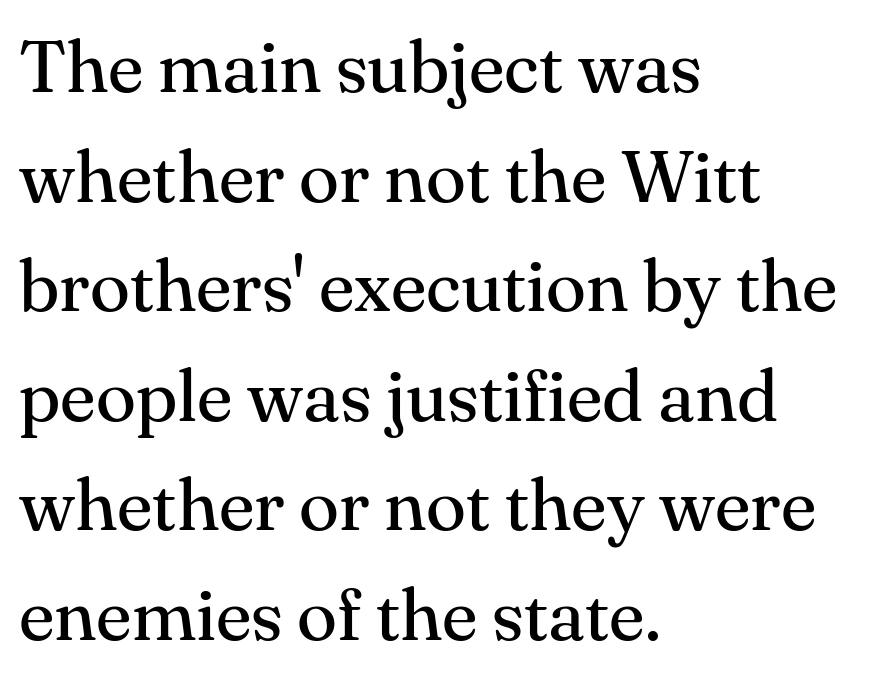
{"serif": "yes", "italic": "no", "bold": "no", "weight": "regular", "width": "normal", "stroke_contrast": "medium", "x_height": "small", "monospaced": "no", "underline": "no", "align": "left", "line_spacing": "normal", "line_spacing_ratio": 1.48, "letter_spacing": "normal", "letter_spacing_em": 0.0, "glyph_px": 74}
